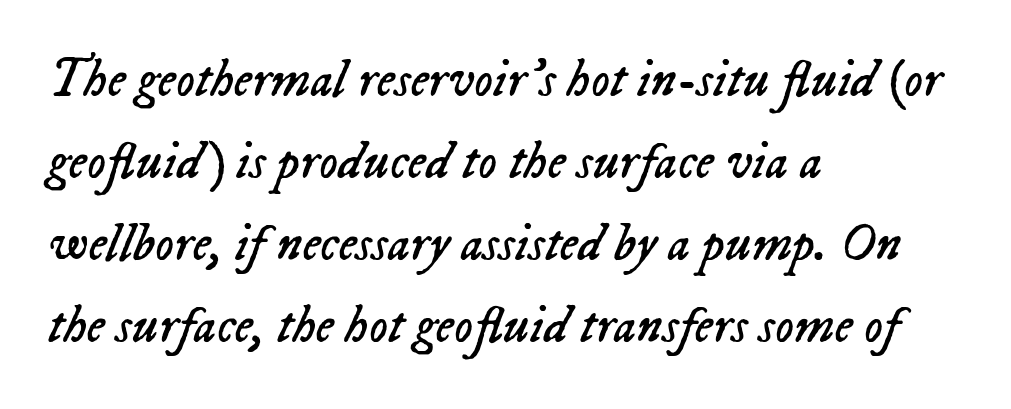
No word sits above an underline. The paragraph shown leans on its left margin. Letters have the restrained weight of plain body copy at most. Regular leading. The type is set solid horizontally, with unmodified tracking. Would a proofreader flag this as italicized? Yes.
